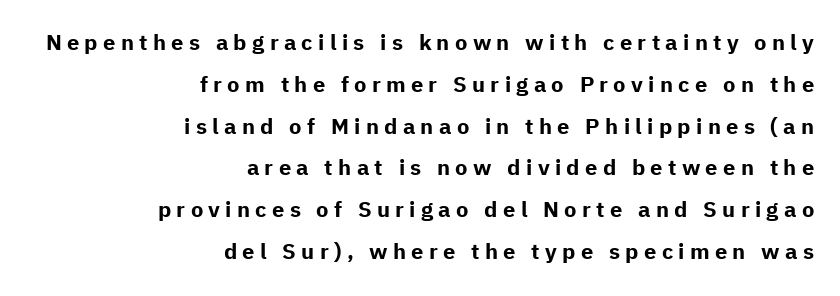
The image shows 22 px bold type, upright; set right-aligned, loose line spacing (1.9x), unusually wide letter spacing (+0.24 em), not underlined.
